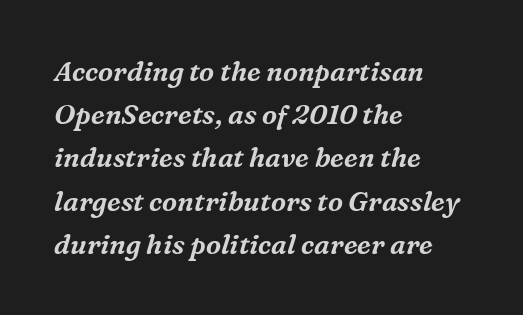
The text carries the slant typical of an italic or oblique font. Between one letter and the next there's only the usual sliver of space. The leading is moderate, giving the passage an even texture. The area under the type is left untouched. Each line starts at the same left margin while the right side varies.
